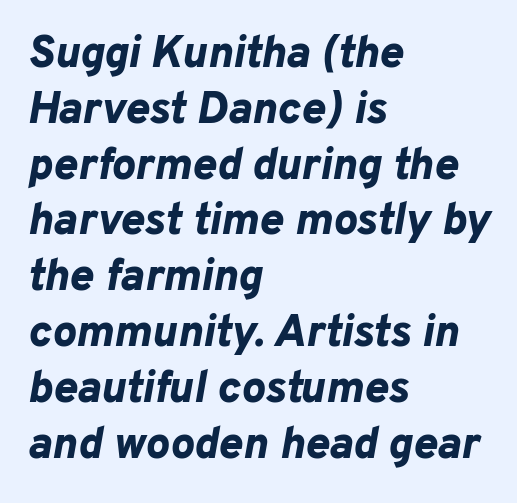
The image shows 45 px bold type, italic (leaning right); set left-aligned, line spacing 1.24x, normal letter spacing, not underlined; low stroke contrast and a medium x-height.
